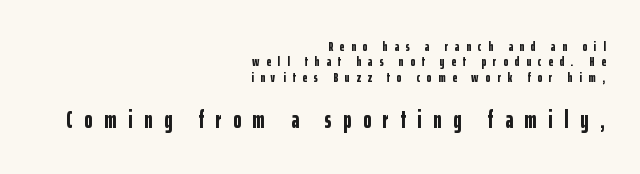
There is plenty of visible air inserted between adjacent glyphs. Successive baselines arrive quickly, one right under another. The gap between lines stays unmarked. If you drew a line through each stem, it would be perfectly vertical.
